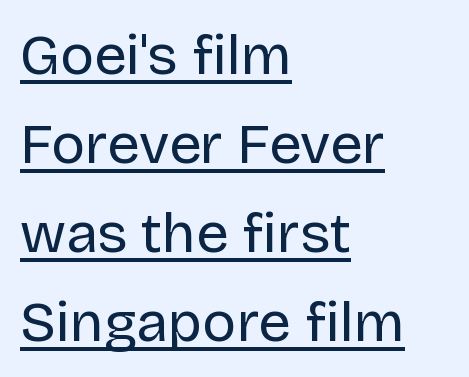
{"serif": "no", "italic": "no", "bold": "no", "weight": "regular", "width": "normal", "stroke_contrast": "low", "x_height": "large", "monospaced": "no", "underline": "yes", "align": "left", "line_spacing": "normal", "line_spacing_ratio": 1.56, "letter_spacing": "normal", "letter_spacing_em": 0.0, "glyph_px": 57}
